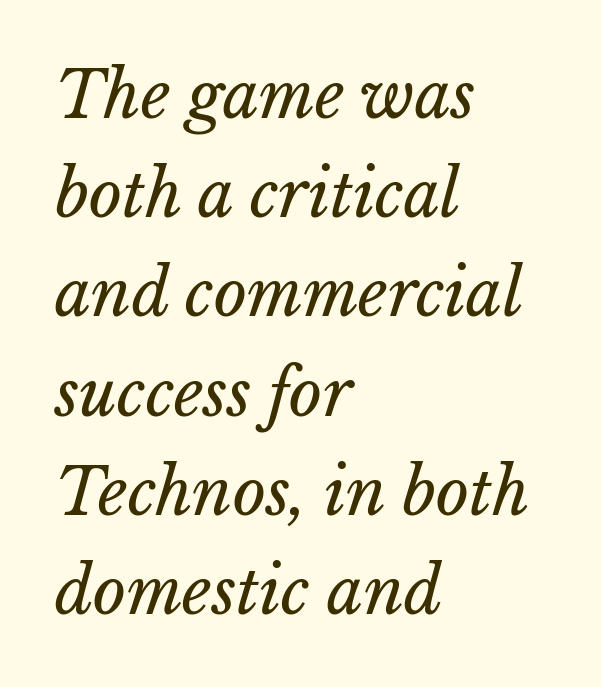
The image shows 64 px regular-weight type; set left-aligned, normal line spacing (1.55x), normal letter spacing, not underlined; low stroke contrast and a medium x-height.
